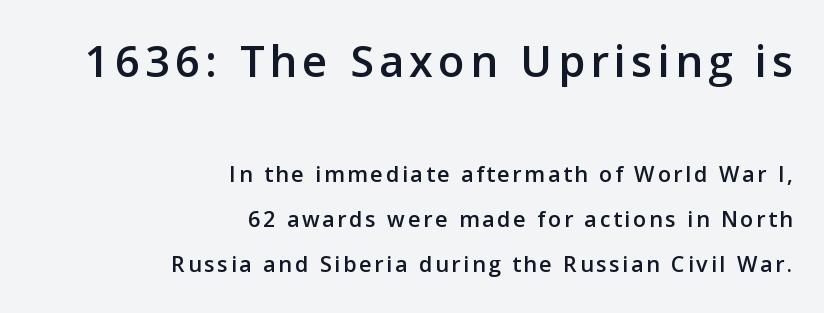
The image shows 48 px sans-serif type, upright; set right-aligned, line spacing 1.87x, not underlined; the first (top) block is 2.0x larger; low stroke contrast and a medium x-height.
